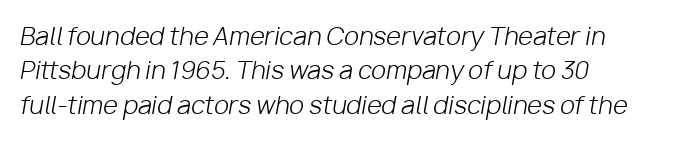
The designer left line spacing at the default. Would a proofreader flag this as italicized? Yes. Lines of text with bare space underneath. The passage shown is not bold in any degree. These lines stack with their left ends in a neat column.
